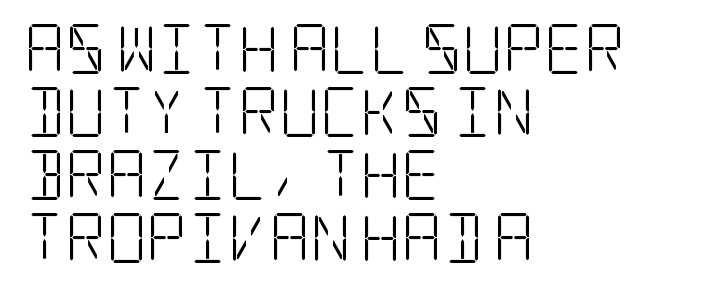
The image shows 50 px light, condensed serif type, upright; set left-aligned, normal line spacing (1.26x), normal letter spacing, not underlined; low stroke contrast and a large x-height.
